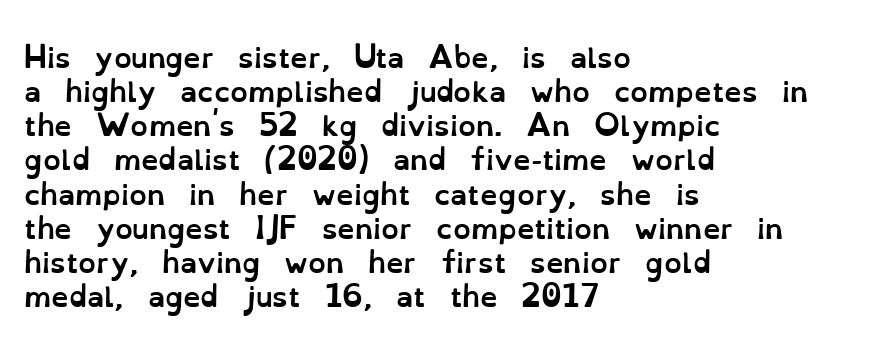
{"italic": "no", "bold": "yes", "weight": "semibold", "width": "normal", "stroke_contrast": "low", "x_height": "small", "monospaced": "no", "underline": "no", "align": "left", "line_spacing_ratio": 1.22, "letter_spacing": "normal", "letter_spacing_em": 0.0, "glyph_px": 28}
